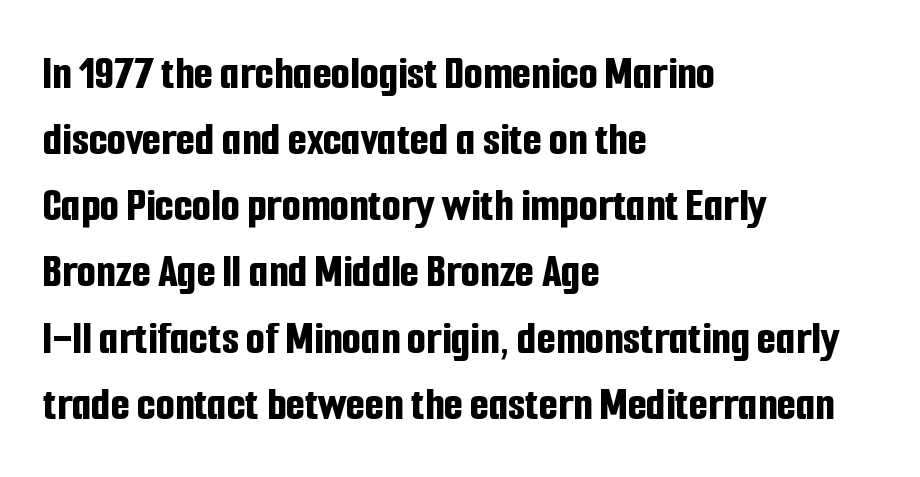
The image shows 49 px bold, condensed sans-serif type, upright; set left-aligned, normal line spacing (1.35x), normal letter spacing, not underlined; low stroke contrast and a medium x-height.
